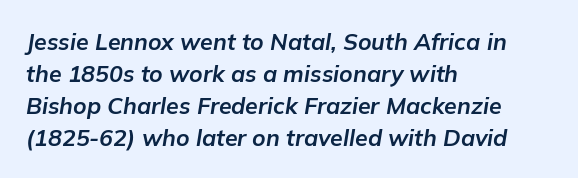
{"italic": "yes", "lean": "right", "slant_degrees": 9, "bold": "yes", "underline": "no", "align": "left", "line_spacing": "normal", "line_spacing_ratio": 1.39, "letter_spacing": "normal", "letter_spacing_em": 0.0, "glyph_px": 23}
